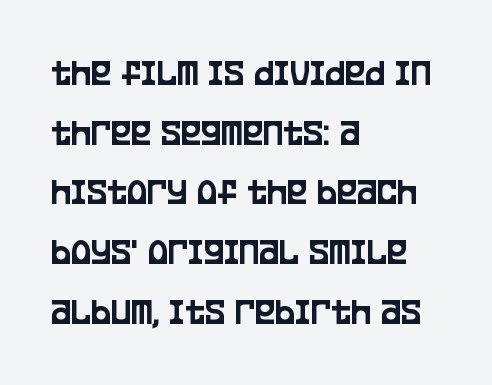
Q: Is the text italic (slanted)? A: No, it is upright.
Q: Is the typeface a serif or a sans-serif typeface? A: Sans-serif.
Q: Is the text underlined? A: No.
Q: How is the paragraph aligned? A: Left-aligned.
Q: Is the spacing between letters normal or unusually wide? A: Normal.
Q: Is the spacing between lines tight, normal or loose? A: Normal.
Q: Width (condensed, normal, or wide)? A: Condensed.
Q: Stroke contrast? A: Low.
Q: x-height? A: Large.
Q: Monospaced? A: No.
